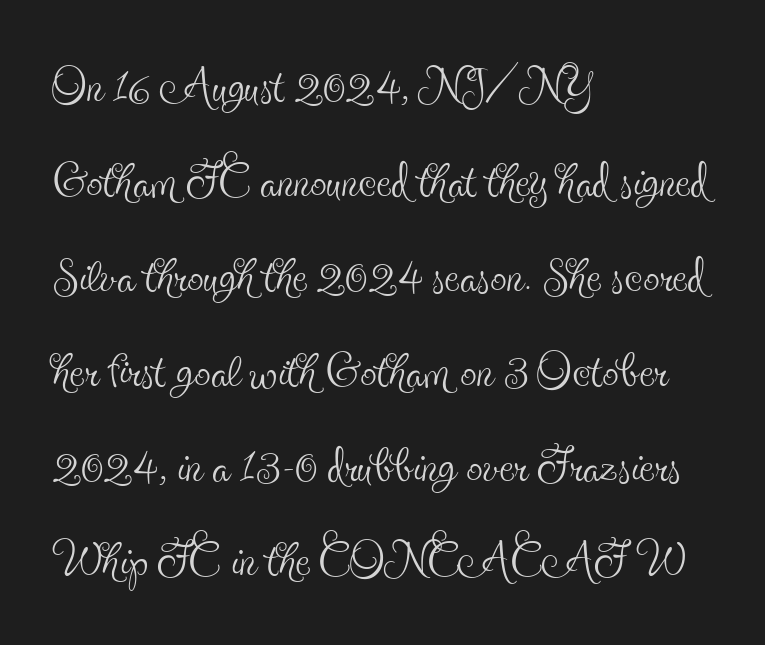
Q: Is the text bold? A: No.
Q: Is the typeface a serif or a sans-serif typeface? A: Serif.
Q: Is the text underlined? A: No.
Q: How is the paragraph aligned? A: Left-aligned.
Q: Is the spacing between letters normal or unusually wide? A: Normal.
Q: Is the spacing between lines tight, normal or loose? A: Normal.
Q: Width (condensed, normal, or wide)? A: Condensed.
Q: x-height? A: Small.
Q: Monospaced? A: No.
